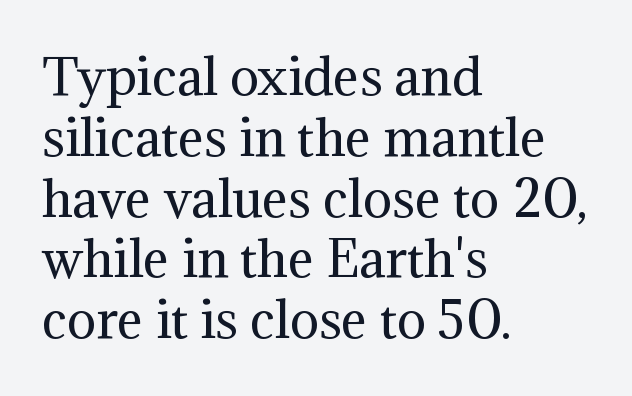
{"serif": "yes", "italic": "no", "bold": "no", "weight": "regular", "width": "normal", "stroke_contrast": "medium", "x_height": "medium", "monospaced": "no", "underline": "no", "align": "left", "line_spacing_ratio": 1.24, "letter_spacing": "normal", "letter_spacing_em": 0.0, "glyph_px": 49}
